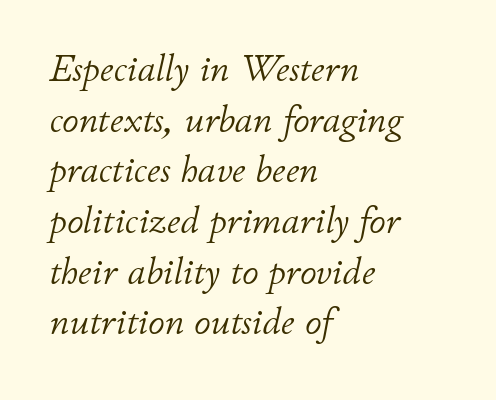
The image shows 37 px light type, italic (leaning right); set left-aligned, normal line spacing (1.37x), normal letter spacing, not underlined; low stroke contrast and a small x-height.
